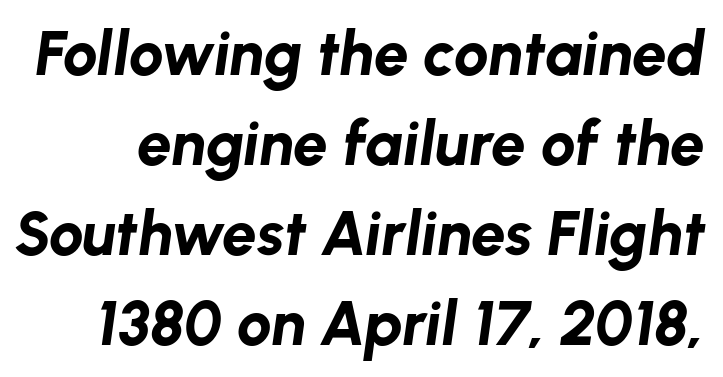
{"italic": "yes", "lean": "right", "slant_degrees": 8, "bold": "yes", "weight": "bold", "width": "normal", "stroke_contrast": "low", "x_height": "medium", "monospaced": "no", "underline": "no", "line_spacing": "normal", "line_spacing_ratio": 1.45, "letter_spacing": "normal", "letter_spacing_em": 0.0, "glyph_px": 62}
